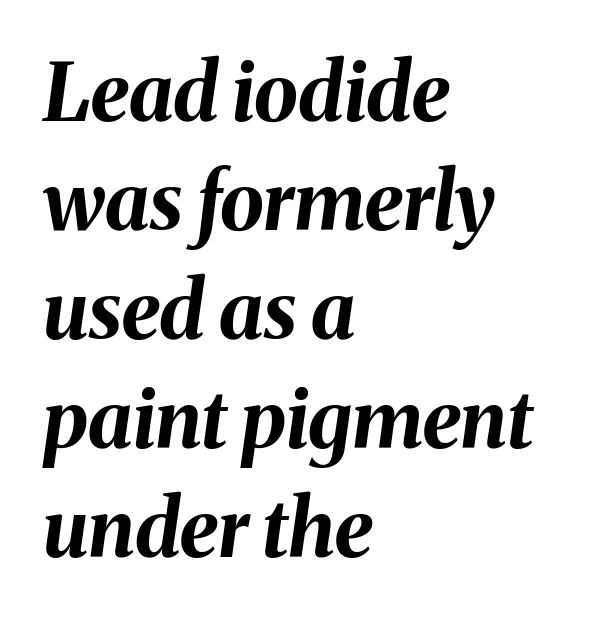
The image shows 79 px bold type, italic (leaning right); set left-aligned, normal line spacing (1.38x), normal letter spacing, not underlined; medium stroke contrast and a medium x-height.
